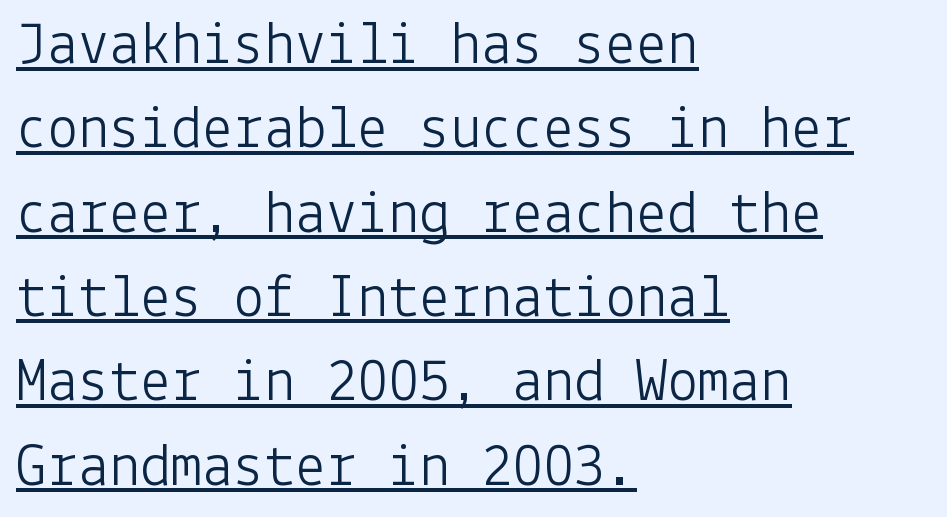
The image shows 62 px light sans-serif type, upright; set left-aligned, normal line spacing (1.36x), normal letter spacing, underlined; low stroke contrast and a medium x-height.
